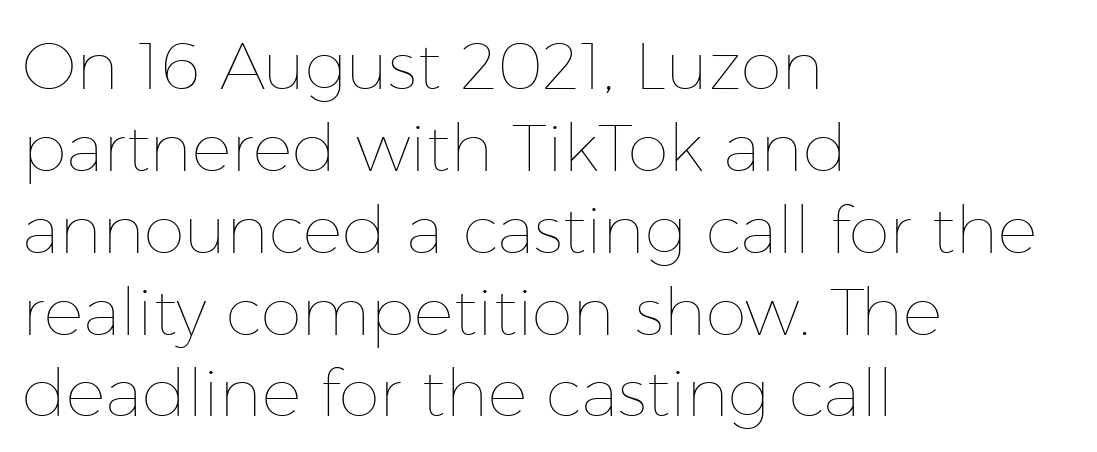
The image shows 66 px thin type, upright; set left-aligned, line spacing 1.24x, normal letter spacing, not underlined; low stroke contrast and a medium x-height.
